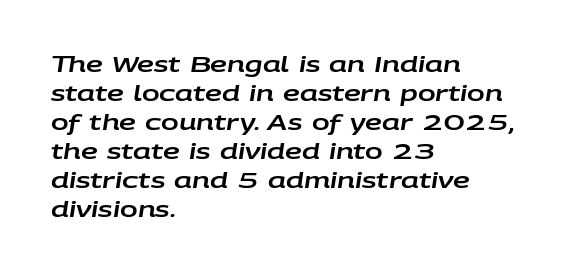
{"italic": "yes", "lean": "right", "slant_degrees": 9, "underline": "no", "align": "left", "line_spacing": "normal", "line_spacing_ratio": 1.38, "letter_spacing": "normal", "letter_spacing_em": 0.0, "glyph_px": 21}
